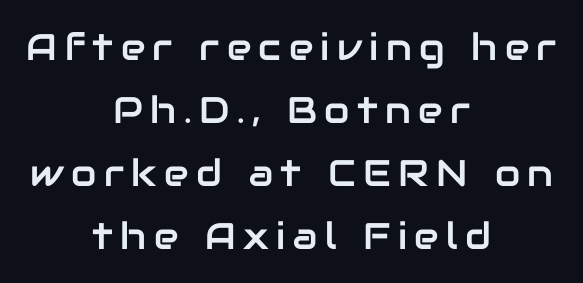
Q: Is the text italic (slanted)? A: No, it is upright.
Q: Is the typeface a serif or a sans-serif typeface? A: Sans-serif.
Q: Is the text underlined? A: No.
Q: How is the paragraph aligned? A: Centered.
Q: Is the spacing between letters normal or unusually wide? A: Unusually wide.
Q: Is the spacing between lines tight, normal or loose? A: Normal.
Q: Width (condensed, normal, or wide)? A: Normal.
Q: Stroke contrast? A: Low.
Q: x-height? A: Medium.
Q: Monospaced? A: No.
